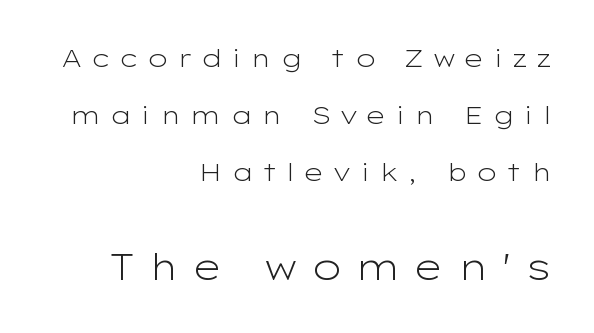
{"serif": "no", "italic": "no", "bold": "no", "weight": "light", "width": "wide", "stroke_contrast": "low", "x_height": "medium", "monospaced": "no", "underline": "no", "align": "right", "line_spacing": "loose", "line_spacing_ratio": 2.29, "letter_spacing": "wide", "letter_spacing_em": 0.35, "larger_block": "second", "size_ratio": 1.48, "glyph_px": 37}
